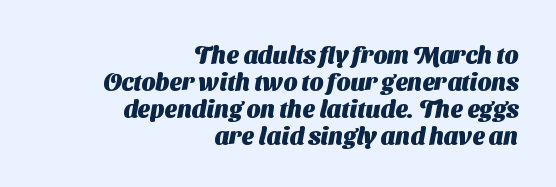
The image shows 24 px bold type; set right-aligned, tight line spacing (1.12x), normal letter spacing, not underlined.
